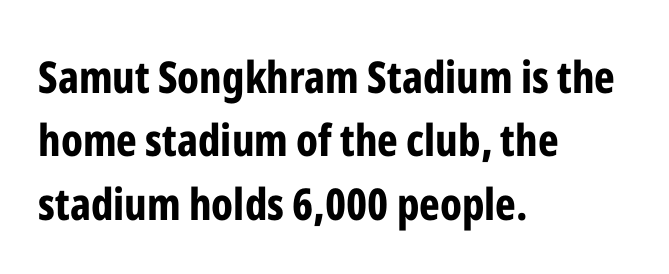
The image shows 44 px bold, condensed sans-serif type, upright; set left-aligned, normal line spacing (1.44x), normal letter spacing, not underlined; low stroke contrast and a medium x-height.
